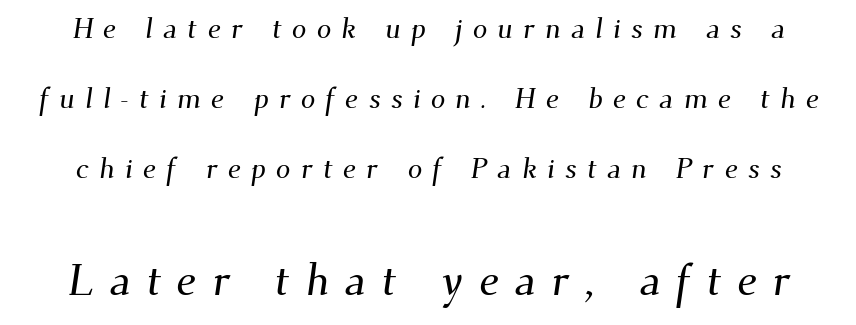
{"serif": "yes", "width": "normal", "stroke_contrast": "medium", "x_height": "small", "monospaced": "no", "underline": "no", "line_spacing": "loose", "line_spacing_ratio": 2.42, "letter_spacing": "wide", "letter_spacing_em": 0.35, "larger_block": "second", "size_ratio": 1.52, "glyph_px": 44}
